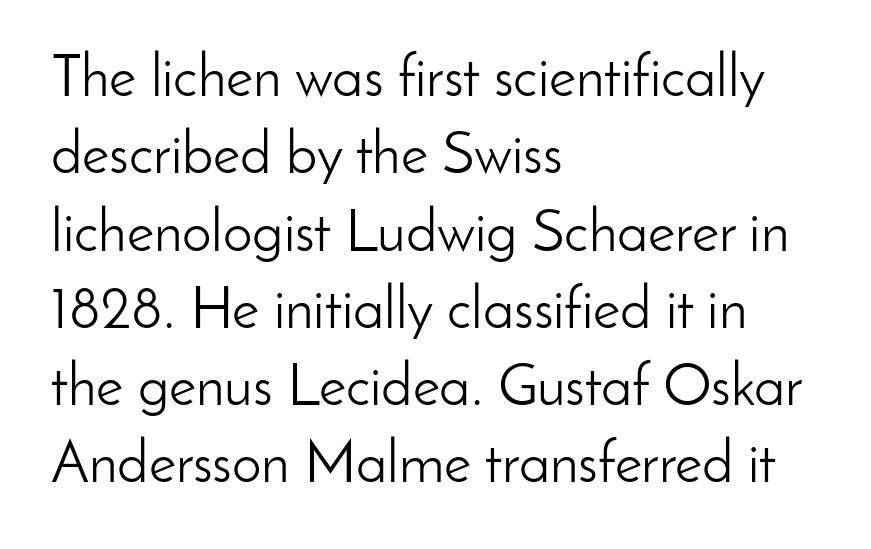
Q: Is the text bold? A: No.
Q: Is the text italic (slanted)? A: No, it is upright.
Q: Is the typeface a serif or a sans-serif typeface? A: Sans-serif.
Q: Is the text underlined? A: No.
Q: How is the paragraph aligned? A: Left-aligned.
Q: Is the spacing between letters normal or unusually wide? A: Normal.
Q: Is the spacing between lines tight, normal or loose? A: Normal.
Q: Width (condensed, normal, or wide)? A: Normal.
Q: Stroke contrast? A: Low.
Q: x-height? A: Small.
Q: Monospaced? A: No.
